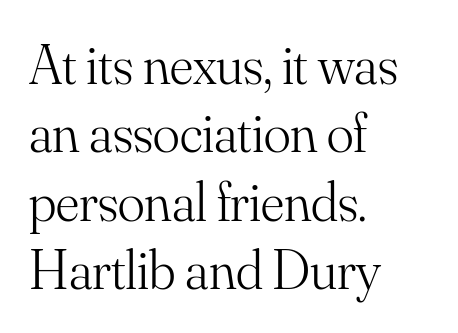
Q: Is the text bold? A: No.
Q: Is the text italic (slanted)? A: No, it is upright.
Q: Is the typeface a serif or a sans-serif typeface? A: Serif.
Q: Is the text underlined? A: No.
Q: How is the paragraph aligned? A: Left-aligned.
Q: Is the spacing between letters normal or unusually wide? A: Normal.
Q: Width (condensed, normal, or wide)? A: Normal.
Q: Stroke contrast? A: Medium.
Q: x-height? A: Small.
Q: Monospaced? A: No.
